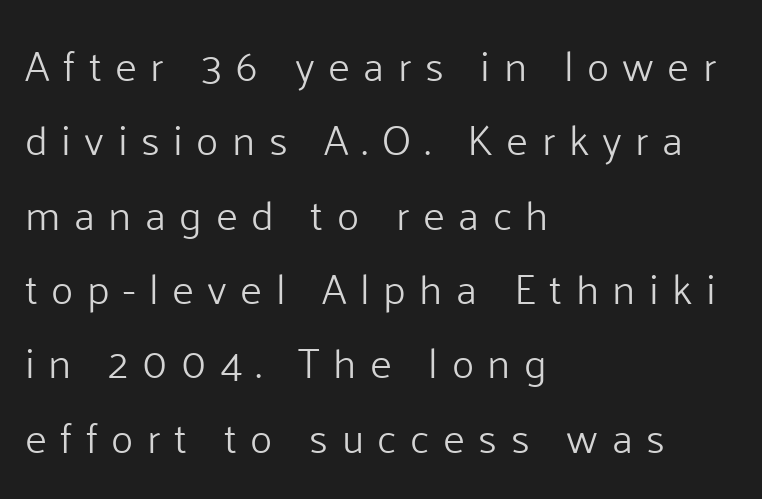
The image shows 42 px light sans-serif type, upright; set left-aligned, line spacing 1.77x, unusually wide letter spacing (+0.32 em), not underlined; low stroke contrast and a medium x-height.
